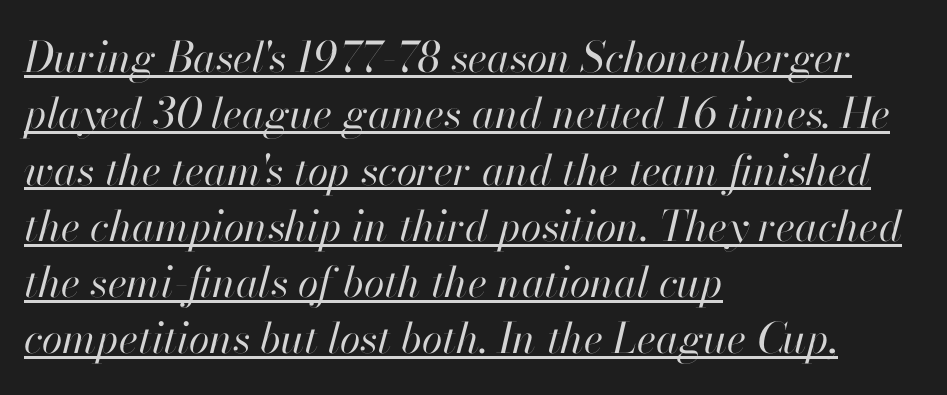
Q: Is the text bold? A: No.
Q: Is the text italic (slanted)? A: Yes, it leans right by about 13 degrees.
Q: Is the text underlined? A: Yes.
Q: How is the paragraph aligned? A: Left-aligned.
Q: Is the spacing between letters normal or unusually wide? A: Normal.
Q: Is the spacing between lines tight, normal or loose? A: Normal.
Q: Width (condensed, normal, or wide)? A: Normal.
Q: Stroke contrast? A: High.
Q: x-height? A: Small.
Q: Monospaced? A: No.
